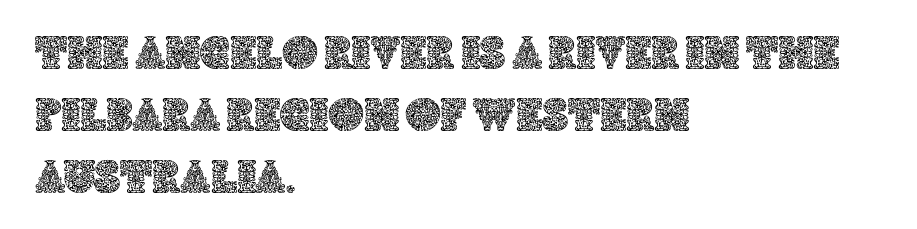
Horizontal bands of white between lines are of average thickness. The typography opts for an upright posture over an oblique one. The setting favours the left margin, as ordinary paragraphs usually do. The strip under each line holds only bare page.
